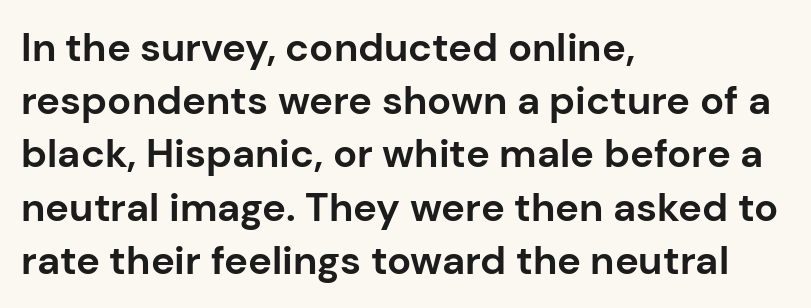
Q: Is the text bold? A: Yes.
Q: Is the text italic (slanted)? A: No, it is upright.
Q: Is the typeface a serif or a sans-serif typeface? A: Sans-serif.
Q: Is the text underlined? A: No.
Q: How is the paragraph aligned? A: Left-aligned.
Q: Is the spacing between letters normal or unusually wide? A: Normal.
Q: Is the spacing between lines tight, normal or loose? A: Normal.
Q: Width (condensed, normal, or wide)? A: Normal.
Q: Stroke contrast? A: Low.
Q: x-height? A: Medium.
Q: Monospaced? A: No.
